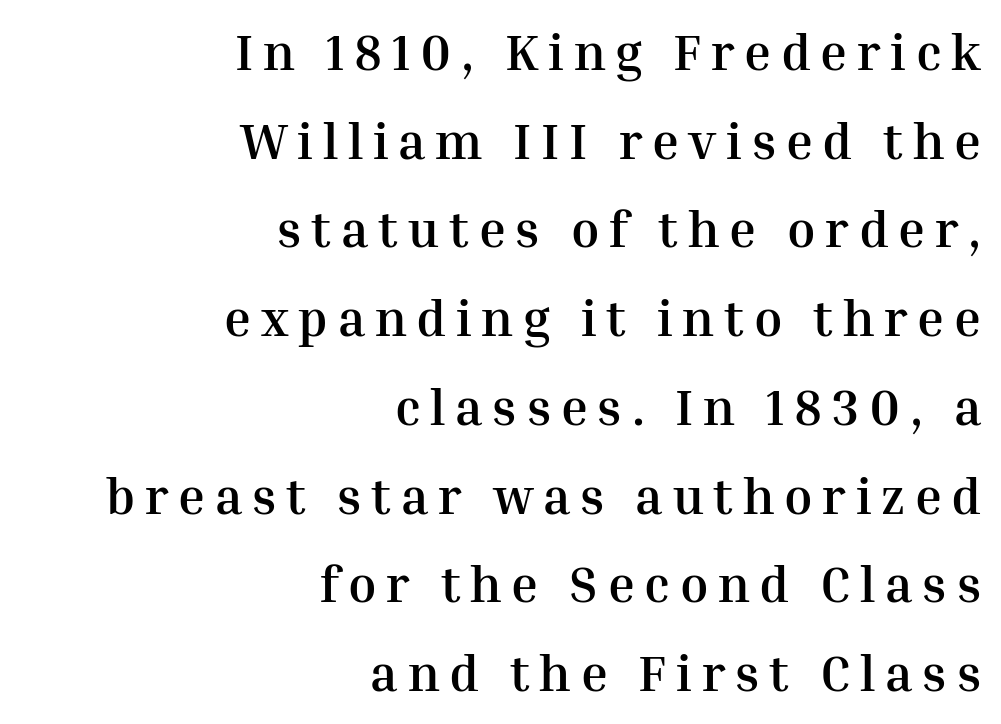
The image shows 51 px semibold serif type, upright; set right-aligned, line spacing 1.74x, not underlined; medium stroke contrast and a medium x-height.
